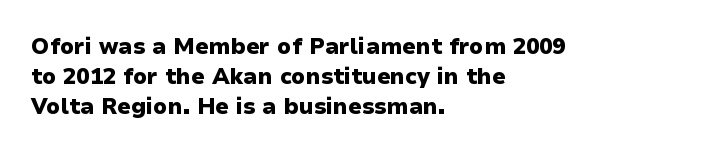
Q: Is the text bold? A: Yes.
Q: Is the text italic (slanted)? A: No, it is upright.
Q: Is the text underlined? A: No.
Q: How is the paragraph aligned? A: Left-aligned.
Q: Is the spacing between letters normal or unusually wide? A: Normal.
Q: Is the spacing between lines tight, normal or loose? A: Normal.
